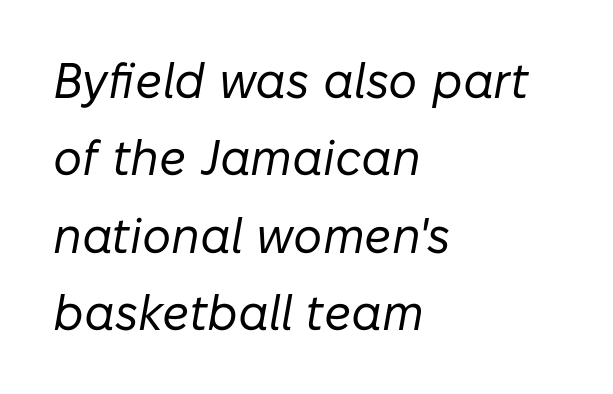
{"italic": "yes", "lean": "right", "slant_degrees": 10, "bold": "no", "weight": "regular", "width": "normal", "stroke_contrast": "low", "x_height": "medium", "monospaced": "no", "underline": "no", "align": "left", "line_spacing": "normal", "line_spacing_ratio": 1.55, "letter_spacing": "normal", "letter_spacing_em": 0.0, "glyph_px": 50}
